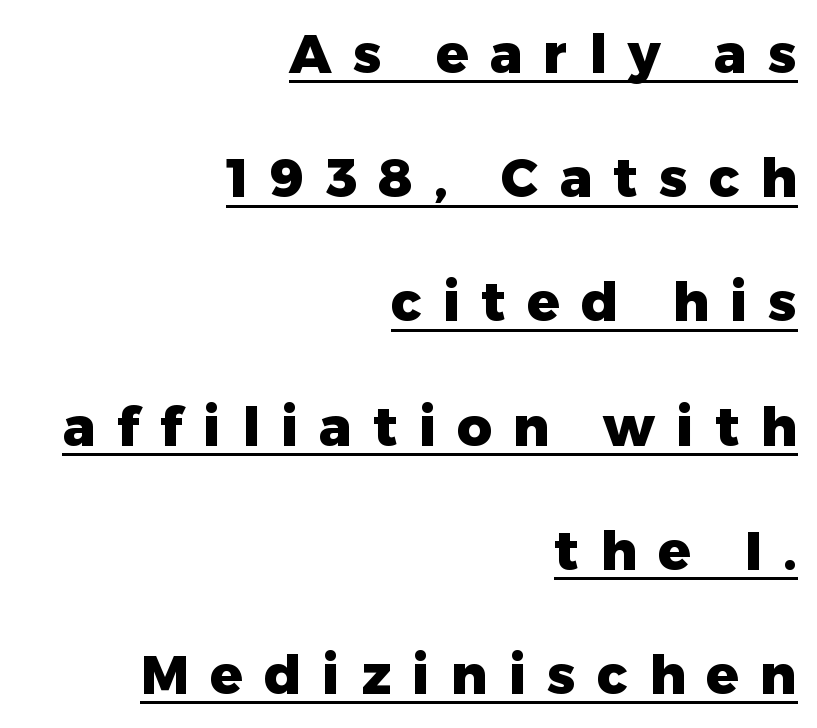
{"serif": "no", "italic": "no", "bold": "yes", "weight": "heavy", "width": "normal", "stroke_contrast": "low", "x_height": "medium", "monospaced": "no", "underline": "yes", "align": "right", "line_spacing": "loose", "line_spacing_ratio": 2.3, "letter_spacing": "wide", "letter_spacing_em": 0.39, "glyph_px": 54}
